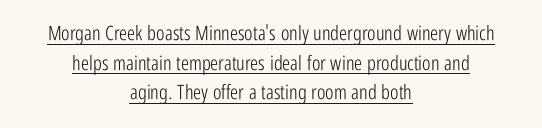
Quick note: not italic, upright. Neither beginnings nor endings align; midpoints do. Heft: none added — not bold. The gaps between neighbouring characters are ordinary and unremarkable. Evenly set lines give the paragraph a standard silhouette.
